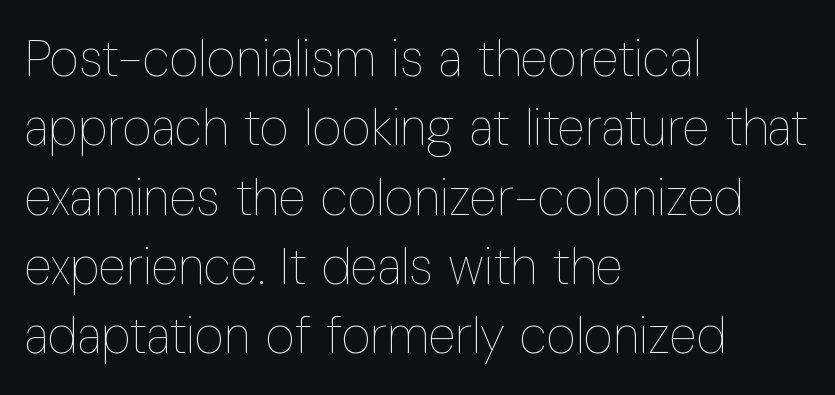
Q: Is the text bold? A: No.
Q: Is the text italic (slanted)? A: No, it is upright.
Q: Is the text underlined? A: No.
Q: How is the paragraph aligned? A: Left-aligned.
Q: Is the spacing between letters normal or unusually wide? A: Normal.
Q: Is the spacing between lines tight, normal or loose? A: Normal.
Q: Width (condensed, normal, or wide)? A: Condensed.
Q: Stroke contrast? A: Low.
Q: x-height? A: Medium.
Q: Monospaced? A: No.
